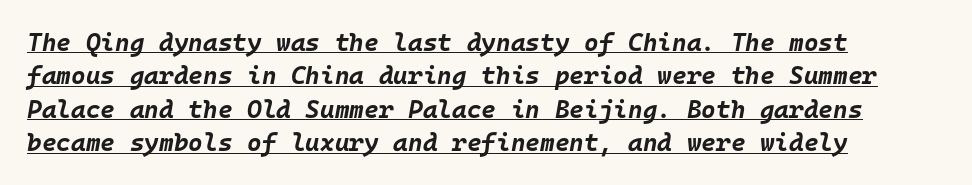
The image shows 25 px bold type, italic (leaning right); set left-aligned, normal line spacing (1.34x), normal letter spacing, underlined.
